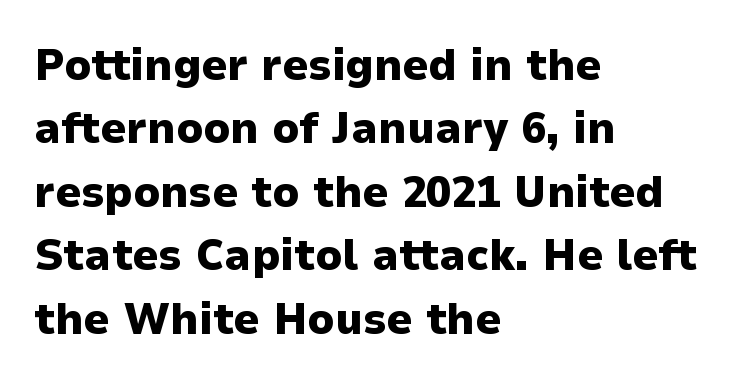
Serifs: no, the terminals of the letterforms are clean. This sample has the flowing, uneven cadence of proportional lettering. Rendered with straight, roman letterforms. You could call the tracking neutral — neither tight nor loose.
